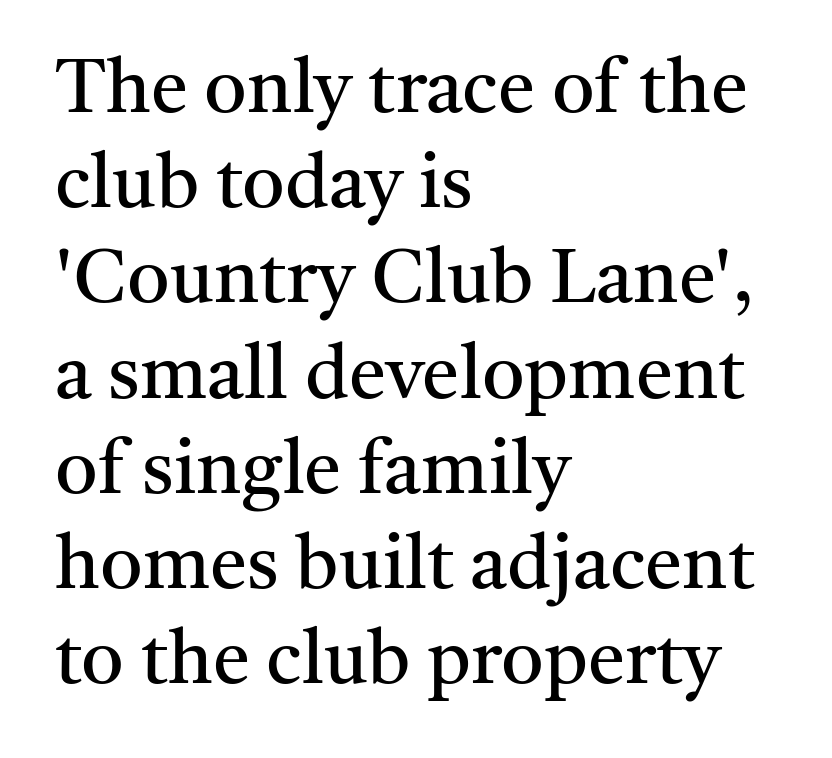
The image shows 75 px regular-weight serif type, upright; set left-aligned, normal line spacing (1.27x), normal letter spacing, not underlined; medium stroke contrast and a medium x-height.
